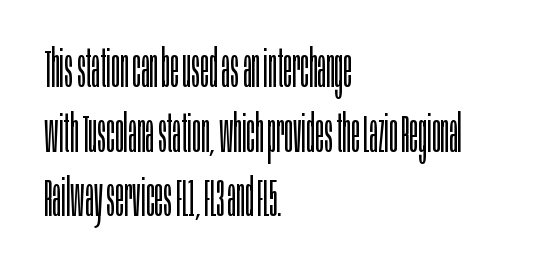
The image shows 53 px light, condensed sans-serif type, upright; set left-aligned, line spacing 1.22x, normal letter spacing, not underlined; low stroke contrast and a large x-height.
